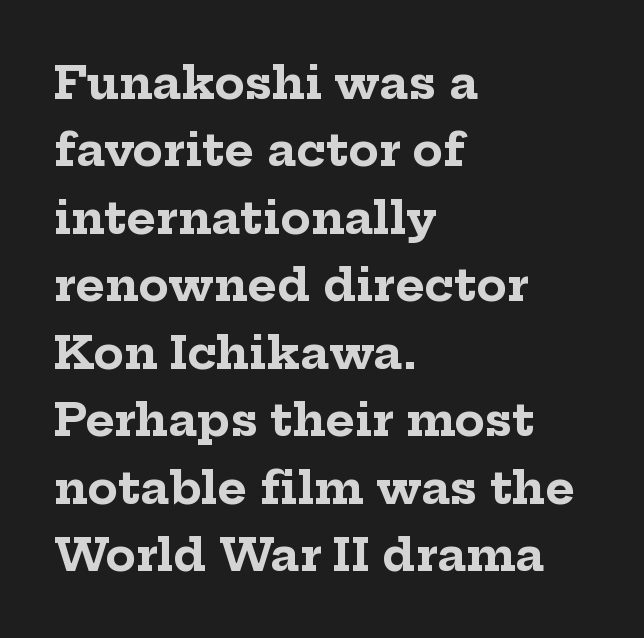
The image shows 45 px bold serif type, upright; set left-aligned, normal line spacing (1.5x), normal letter spacing, not underlined; low stroke contrast and a medium x-height.
